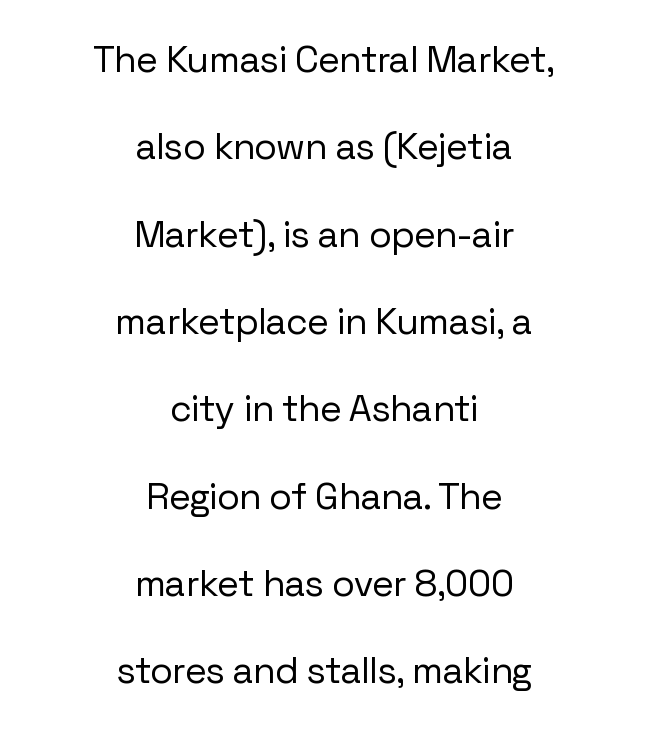
Font category for this specimen: sans-serif. Looks like regular typesetting: each glyph gets only the width it needs. The face looks like a standard text weight, possibly lighter. Honestly, the letter spacing is just normal — you wouldn't notice it. Quick note: underline off. The line-height multiplier appears high, well above default.
